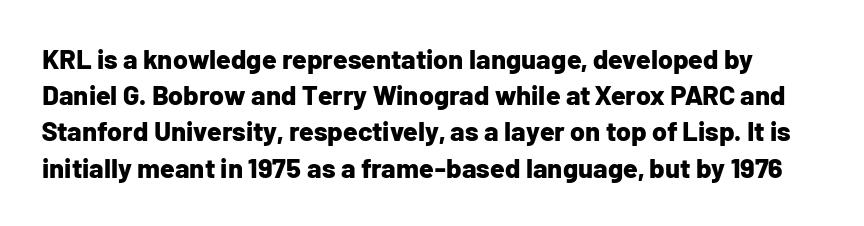
{"italic": "no", "bold": "yes", "underline": "no", "line_spacing": "normal", "line_spacing_ratio": 1.34, "letter_spacing": "normal", "letter_spacing_em": 0.0, "glyph_px": 27}
